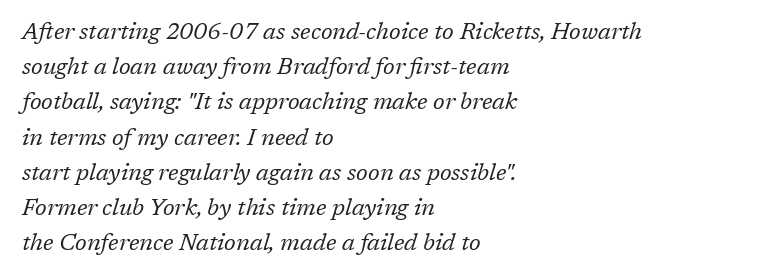
The image shows 23 px text type, italic (leaning right); set left-aligned, normal line spacing (1.53x), normal letter spacing, not underlined.
